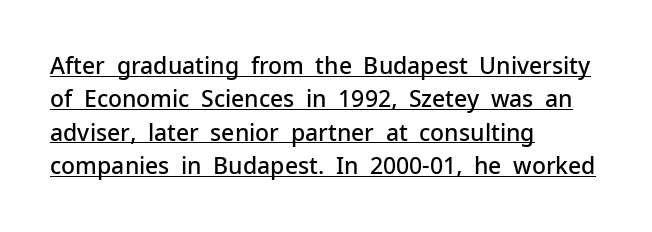
Q: Is the text bold? A: Semi-bold.
Q: Is the text italic (slanted)? A: No, it is upright.
Q: Is the text underlined? A: Yes.
Q: How is the paragraph aligned? A: Left-aligned.
Q: Is the spacing between letters normal or unusually wide? A: Normal.
Q: Is the spacing between lines tight, normal or loose? A: Normal.
